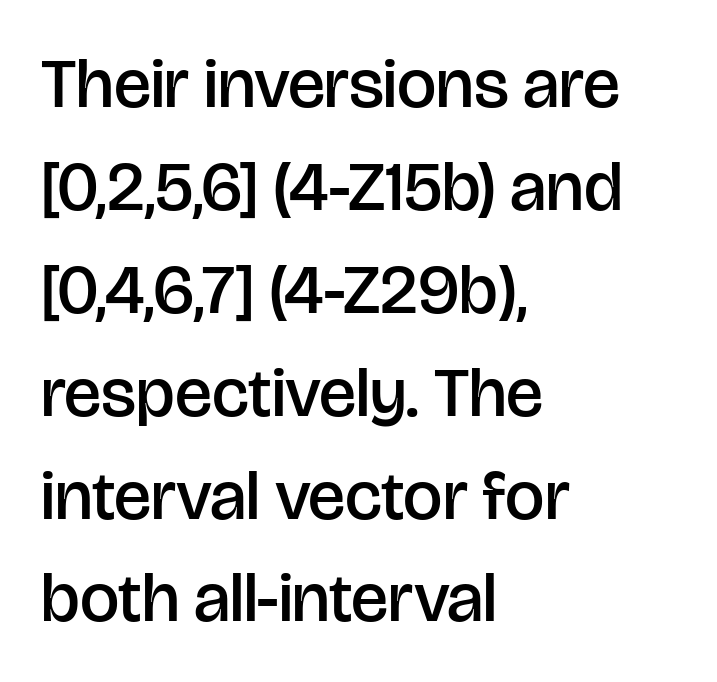
Q: Is the text bold? A: Semi-bold.
Q: Is the text italic (slanted)? A: No, it is upright.
Q: Is the typeface a serif or a sans-serif typeface? A: Sans-serif.
Q: Is the text underlined? A: No.
Q: How is the paragraph aligned? A: Left-aligned.
Q: Is the spacing between letters normal or unusually wide? A: Normal.
Q: Is the spacing between lines tight, normal or loose? A: Normal.
Q: Width (condensed, normal, or wide)? A: Normal.
Q: Stroke contrast? A: Low.
Q: x-height? A: Large.
Q: Monospaced? A: No.
